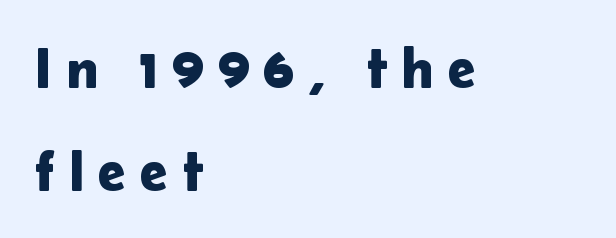
{"serif": "no", "italic": "no", "width": "normal", "stroke_contrast": "low", "x_height": "medium", "monospaced": "no", "underline": "no", "align": "left", "line_spacing_ratio": 1.8, "letter_spacing": "wide", "letter_spacing_em": 0.24, "glyph_px": 57}
